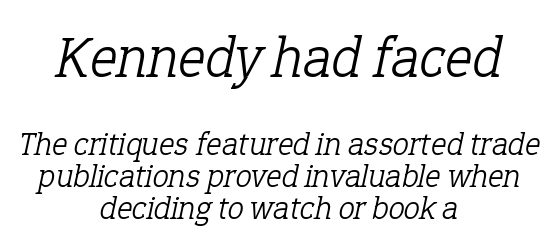
Q: Is the text bold? A: No.
Q: Is the text italic (slanted)? A: Yes, it leans right by about 12 degrees.
Q: Is the typeface a serif or a sans-serif typeface? A: Serif.
Q: Is the text underlined? A: No.
Q: How is the paragraph aligned? A: Centered.
Q: Is the spacing between letters normal or unusually wide? A: Normal.
Q: Is the spacing between lines tight, normal or loose? A: Tight.
Q: Which block of text is set in a larger size, the first (top) or the second (bottom)? A: The first (top) one.
Q: Width (condensed, normal, or wide)? A: Normal.
Q: Stroke contrast? A: Low.
Q: x-height? A: Medium.
Q: Monospaced? A: No.
